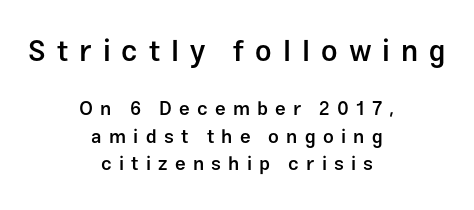
{"serif": "no", "italic": "no", "bold": "semi", "weight": "semibold", "width": "normal", "stroke_contrast": "low", "x_height": "medium", "monospaced": "no", "underline": "no", "align": "center", "line_spacing": "normal", "line_spacing_ratio": 1.45, "letter_spacing": "wide", "letter_spacing_em": 0.38, "larger_block": "first", "size_ratio": 1.53, "glyph_px": 29}
